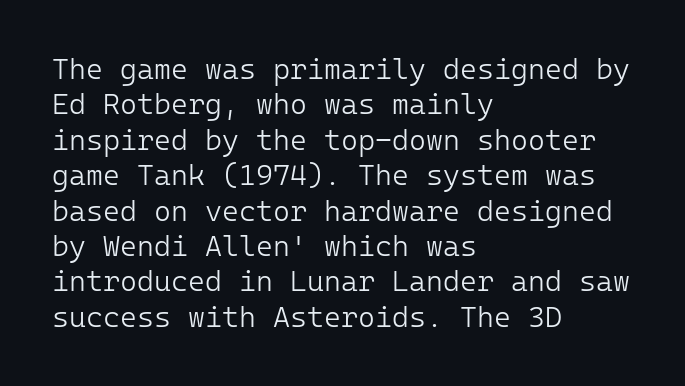
Q: Is the text bold? A: No.
Q: Is the text italic (slanted)? A: No, it is upright.
Q: Is the typeface a serif or a sans-serif typeface? A: Sans-serif.
Q: Is the text underlined? A: No.
Q: How is the paragraph aligned? A: Left-aligned.
Q: Is the spacing between letters normal or unusually wide? A: Normal.
Q: Width (condensed, normal, or wide)? A: Normal.
Q: Stroke contrast? A: Low.
Q: x-height? A: Medium.
